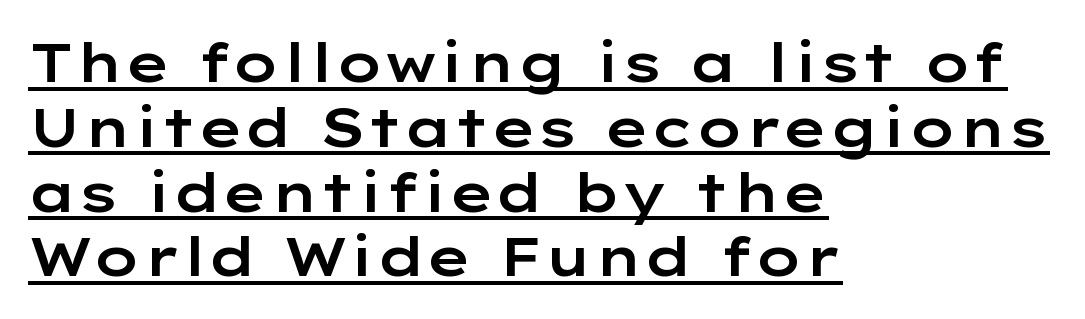
{"serif": "no", "italic": "no", "width": "wide", "stroke_contrast": "low", "x_height": "medium", "monospaced": "no", "underline": "yes", "align": "left", "line_spacing_ratio": 1.2, "letter_spacing": "normal", "letter_spacing_em": 0.0, "glyph_px": 54}
